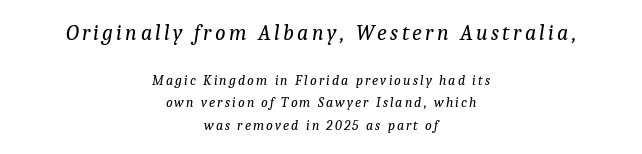
The image shows 22 px text type, italic (leaning right); set centered, normal line spacing (1.58x), not underlined; the first (top) block is 1.57x larger.
